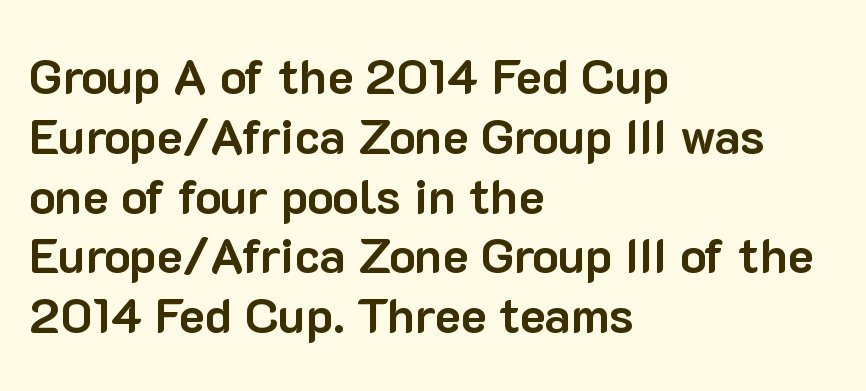
The image shows 49 px bold sans-serif type, upright; set left-aligned, line spacing 1.22x, normal letter spacing, not underlined; low stroke contrast and a medium x-height.
